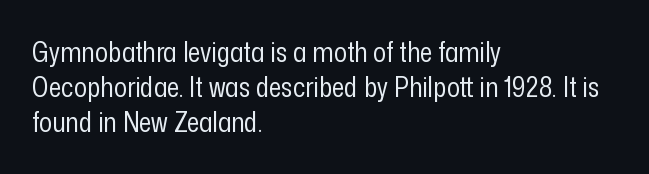
Q: Is the text bold? A: No.
Q: Is the text italic (slanted)? A: No, it is upright.
Q: Is the text underlined? A: No.
Q: How is the paragraph aligned? A: Left-aligned.
Q: Is the spacing between letters normal or unusually wide? A: Normal.
Q: Is the spacing between lines tight, normal or loose? A: Normal.
